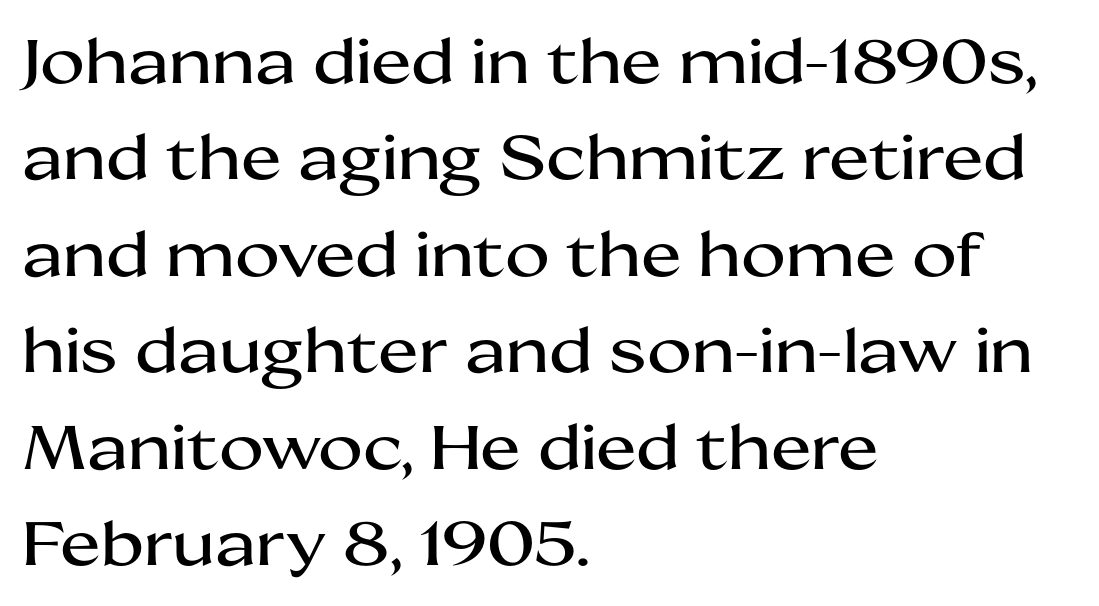
Regular leading. A roman cut, with each character standing at attention. Descender tails drop into unmarked territory. Character widths vary here, with narrow letters taking less room than wide ones.
